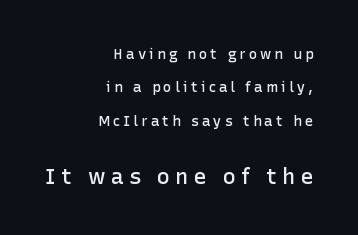
Q: Is the text bold? A: Semi-bold.
Q: Is the text italic (slanted)? A: No, it is upright.
Q: Is the text underlined? A: No.
Q: How is the paragraph aligned? A: Right-aligned.
Q: Is the spacing between letters normal or unusually wide? A: Unusually wide.
Q: Is the spacing between lines tight, normal or loose? A: Loose.
Q: Which block of text is set in a larger size, the first (top) or the second (bottom)? A: The second (bottom) one.
